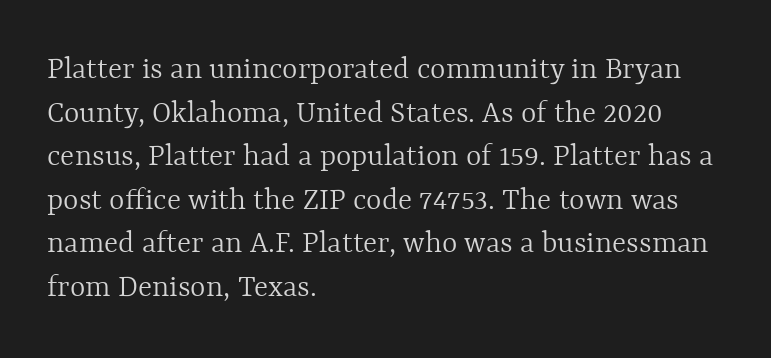
The image shows 33 px light type, upright; set left-aligned, normal line spacing (1.32x), normal letter spacing, not underlined; a medium x-height.
